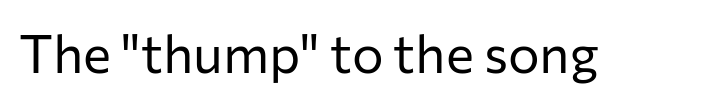
{"serif": "no", "italic": "no", "bold": "no", "weight": "regular", "width": "normal", "stroke_contrast": "low", "x_height": "medium", "monospaced": "no", "underline": "no", "letter_spacing": "normal", "letter_spacing_em": 0.0, "glyph_px": 53}
